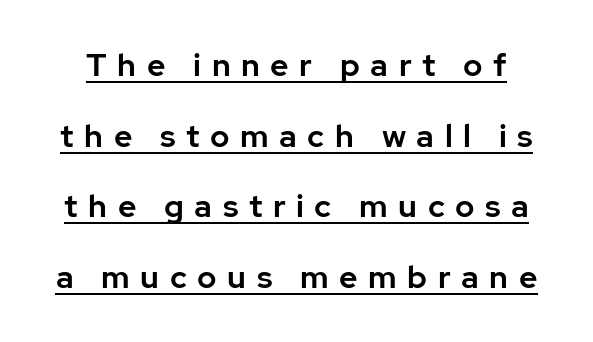
Nothing sits at the stroke ends, so this counts as sans-serif. Display-style spreading of the glyphs; the letterfit is very open. This sample has the flowing, uneven cadence of proportional lettering. Posture: upright roman.
